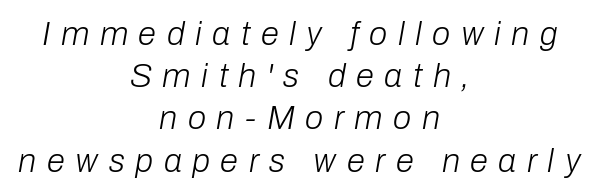
The passage shown is typed in a proportional face where columns would drift. Line starts and ends both wander, symmetrically. Compared with a typical body face, this is equally light or lighter still. Each word looks stretched out because of the extra space between its letters.
